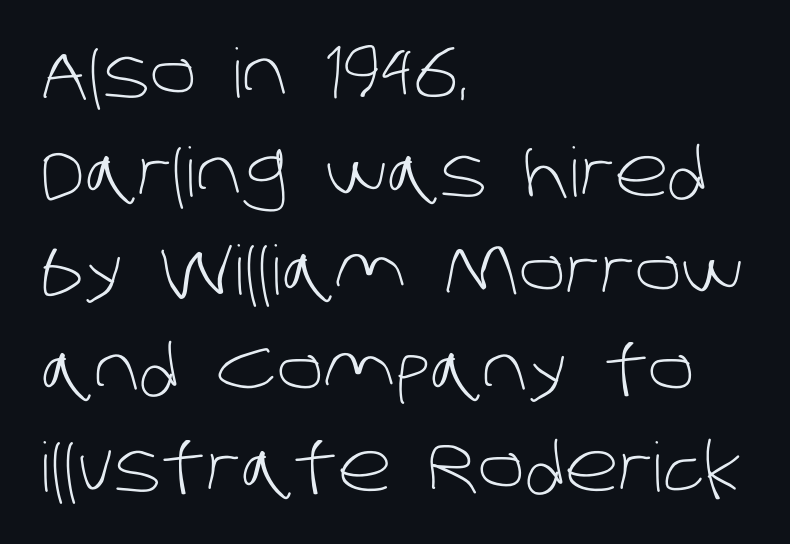
Letter spacing: default. What kind of face is this? One without serifs — a sans. Clear beneath every line of the passage. The face used here is proportionally spaced, like ordinary book or web type. Horizontally, the lines are justified to the leading edge only. Whoever set this chose a conventional vertical rhythm.
